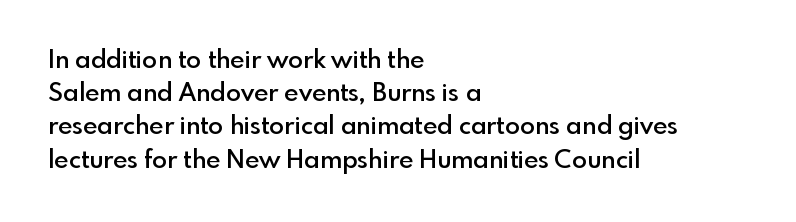
{"italic": "no", "bold": "semi", "underline": "no", "align": "left", "line_spacing": "normal", "line_spacing_ratio": 1.33, "letter_spacing": "normal", "letter_spacing_em": 0.0, "glyph_px": 25}
